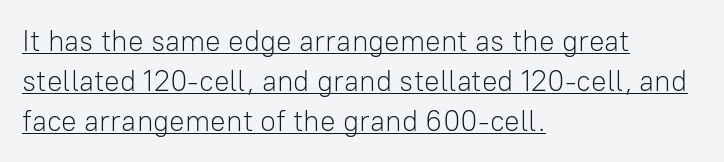
Q: Is the text bold? A: No.
Q: Is the text italic (slanted)? A: No, it is upright.
Q: Is the typeface a serif or a sans-serif typeface? A: Sans-serif.
Q: Is the text underlined? A: Yes.
Q: How is the paragraph aligned? A: Left-aligned.
Q: Is the spacing between letters normal or unusually wide? A: Normal.
Q: Is the spacing between lines tight, normal or loose? A: Normal.
Q: Width (condensed, normal, or wide)? A: Normal.
Q: Stroke contrast? A: Low.
Q: x-height? A: Medium.
Q: Monospaced? A: No.
